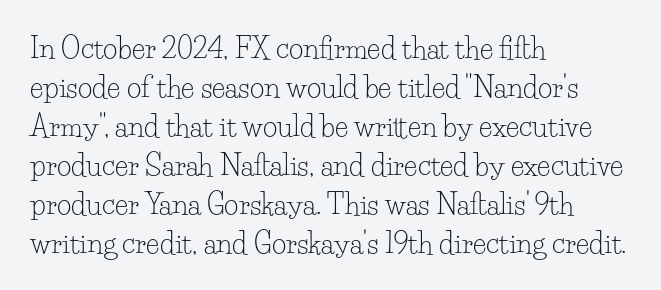
Baseline-to-baseline distance is the conventional proportion of letter height. Stems and bowls with no extra thickness — not bold. The glyphs are unaccompanied by any horizontal stroke below them. Here the glyphs are tracked normally, forming tight word shapes.
